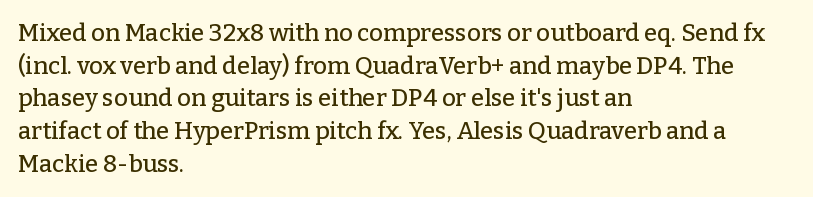
{"italic": "no", "underline": "no", "align": "left", "line_spacing": "normal", "line_spacing_ratio": 1.36, "letter_spacing": "normal", "letter_spacing_em": 0.0, "glyph_px": 24}
